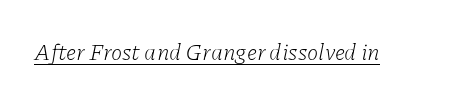
{"italic": "yes", "lean": "right", "slant_degrees": 11, "bold": "no", "underline": "yes", "letter_spacing": "normal", "letter_spacing_em": 0.0, "glyph_px": 23}
